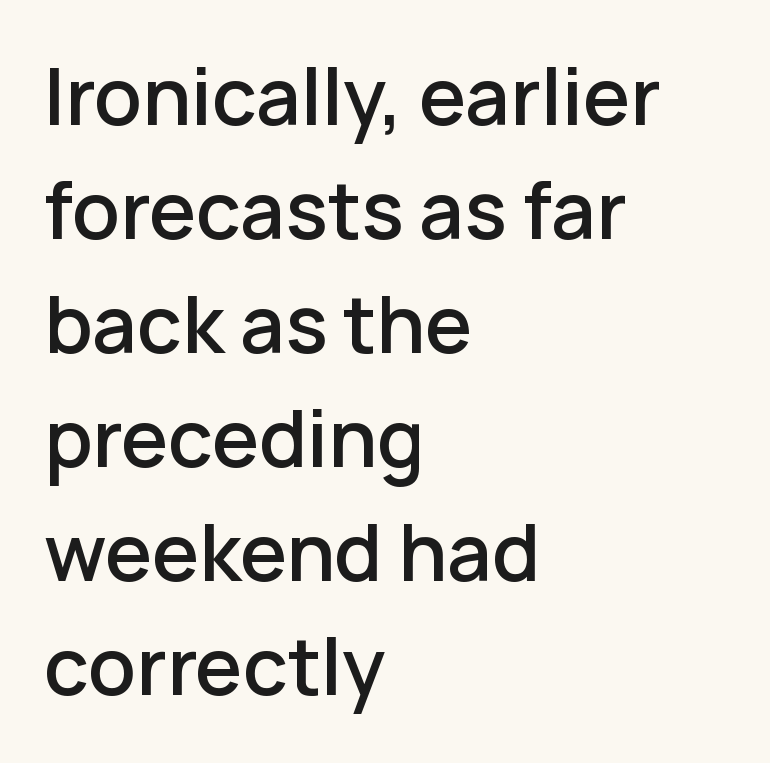
{"serif": "no", "italic": "no", "bold": "semi", "weight": "semibold", "width": "normal", "stroke_contrast": "low", "x_height": "medium", "monospaced": "no", "underline": "no", "align": "left", "line_spacing": "normal", "line_spacing_ratio": 1.5, "letter_spacing": "normal", "letter_spacing_em": 0.0, "glyph_px": 76}
